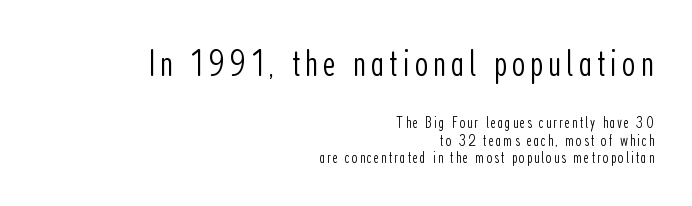
The image shows 39 px light, condensed sans-serif type, upright; set right-aligned, tight line spacing (1.1x), not underlined; the first (top) block is 2.44x larger; low stroke contrast and a medium x-height.
